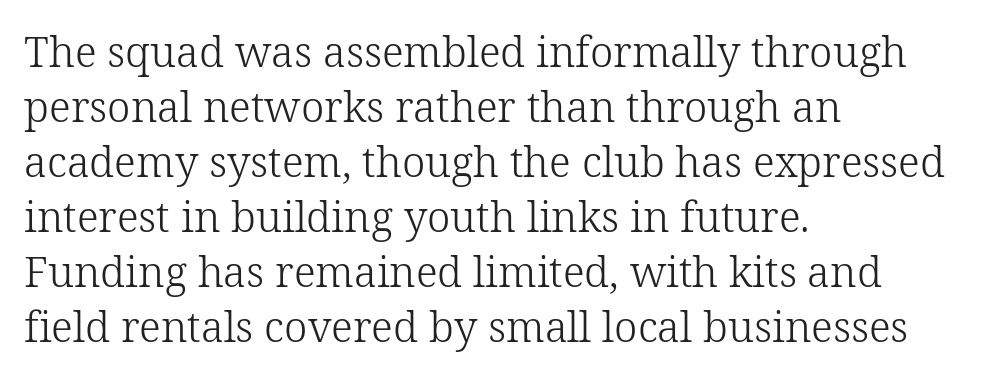
The image shows 42 px light serif type, upright; set left-aligned, normal line spacing (1.31x), normal letter spacing, not underlined; low stroke contrast and a medium x-height.
